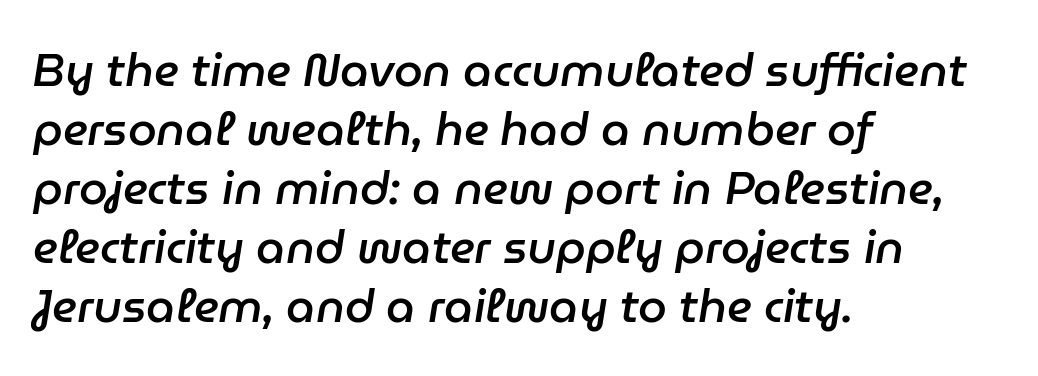
A typesetter would call this proportional, since set widths differ per character. Standard letterfit; no display-style spreading of the glyphs. Horizontal alignment here is leftward, the default for most running prose. Descenders hang freely into open space. Honestly, the row spacing looks completely unremarkable.
